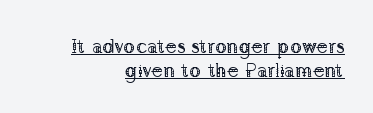
The lettering stays uniformly vertical, giving the passage a roman look. Does a line run under the words? Yes, clearly. The lines in this sample share a right terminus and differ only in where they begin. The strokes carry an ordinary text weight at most. Default kerning and tracking; the words read as compact shapes.
